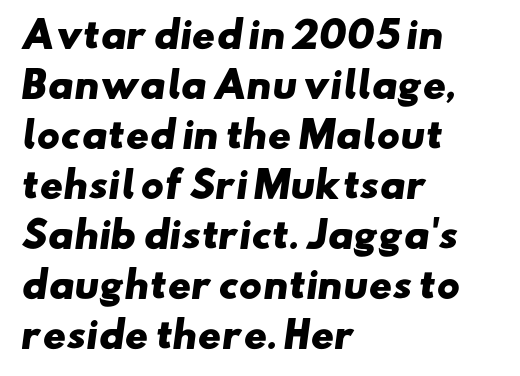
Q: Is the text bold? A: Yes.
Q: Is the typeface a serif or a sans-serif typeface? A: Sans-serif.
Q: Is the text underlined? A: No.
Q: How is the paragraph aligned? A: Left-aligned.
Q: Is the spacing between letters normal or unusually wide? A: Normal.
Q: Is the spacing between lines tight, normal or loose? A: Normal.
Q: Width (condensed, normal, or wide)? A: Wide.
Q: Stroke contrast? A: Low.
Q: x-height? A: Small.
Q: Monospaced? A: No.
